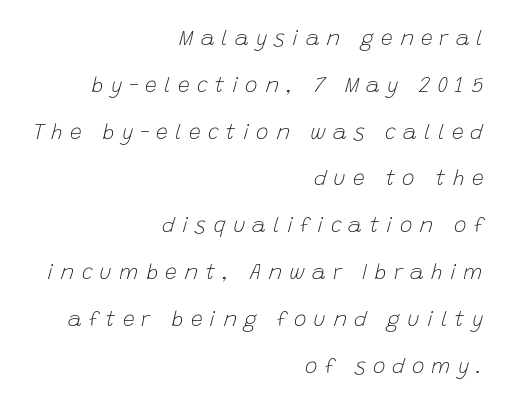
The specimen reads as italic at a glance. Quick note: interline space is abundant. You could only call the tracking loose — the letters float apart. The weight would be labelled regular, book, light, or lighter still. Leftover space on each line is placed entirely before the opening word.
